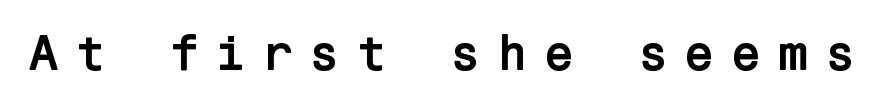
Q: Is the text bold? A: Yes.
Q: Is the text italic (slanted)? A: No, it is upright.
Q: Is the typeface a serif or a sans-serif typeface? A: Sans-serif.
Q: Is the text underlined? A: No.
Q: Is the spacing between letters normal or unusually wide? A: Unusually wide.
Q: Width (condensed, normal, or wide)? A: Normal.
Q: Stroke contrast? A: Low.
Q: x-height? A: Medium.
